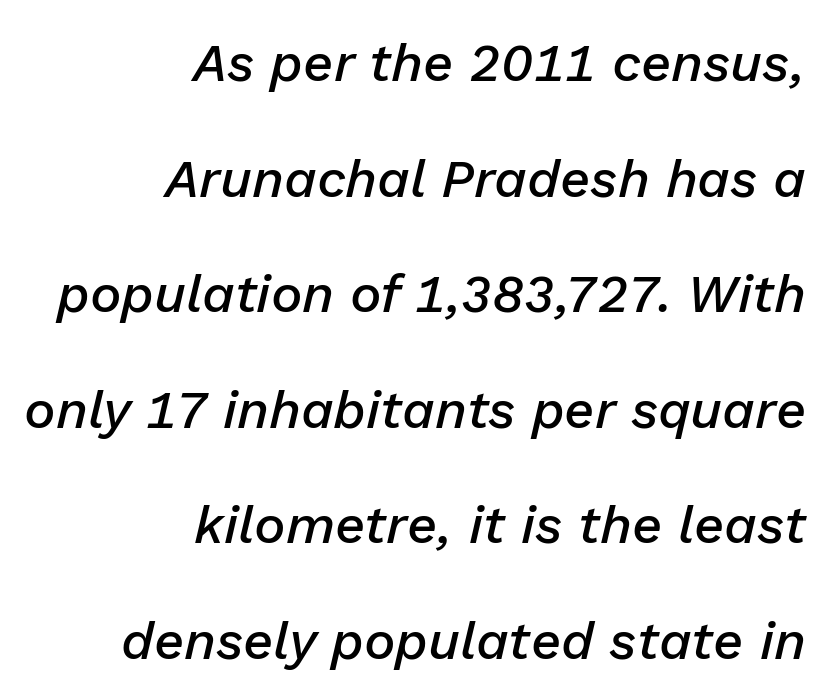
Q: Is the text bold? A: Semi-bold.
Q: Is the text italic (slanted)? A: Yes, it leans right by about 13 degrees.
Q: Is the text underlined? A: No.
Q: How is the paragraph aligned? A: Right-aligned.
Q: Is the spacing between letters normal or unusually wide? A: Normal.
Q: Is the spacing between lines tight, normal or loose? A: Loose.
Q: Width (condensed, normal, or wide)? A: Normal.
Q: Stroke contrast? A: Low.
Q: x-height? A: Medium.
Q: Monospaced? A: No.
